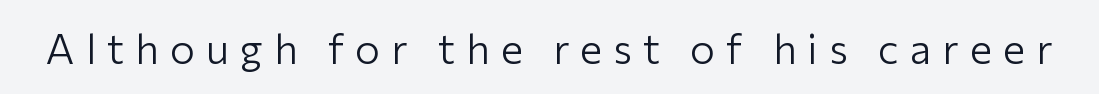
The image shows 42 px light sans-serif type, upright; set unusually wide letter spacing (+0.26 em), not underlined; low stroke contrast and a medium x-height.
